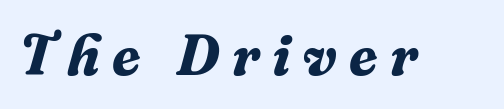
{"serif": "yes", "italic": "yes", "lean": "right", "slant_degrees": 16, "bold": "yes", "weight": "bold", "width": "normal", "stroke_contrast": "medium", "x_height": "medium", "monospaced": "no", "underline": "no", "letter_spacing": "wide", "letter_spacing_em": 0.22, "glyph_px": 57}
